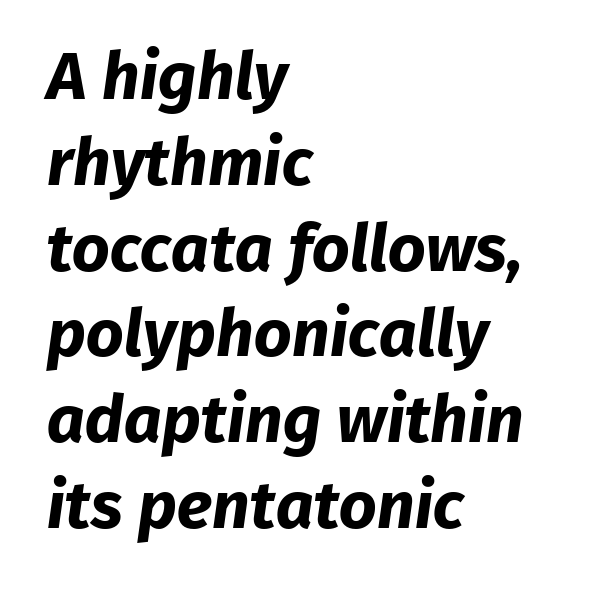
{"serif": "no", "bold": "yes", "weight": "bold", "width": "normal", "stroke_contrast": "low", "x_height": "medium", "monospaced": "no", "underline": "no", "align": "left", "line_spacing": "normal", "line_spacing_ratio": 1.3, "letter_spacing": "normal", "letter_spacing_em": 0.0, "glyph_px": 66}
